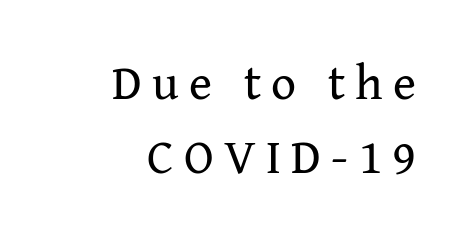
{"serif": "yes", "italic": "no", "bold": "no", "weight": "regular", "width": "normal", "stroke_contrast": "medium", "x_height": "medium", "monospaced": "no", "underline": "no", "align": "right", "line_spacing": "normal", "line_spacing_ratio": 1.51, "letter_spacing": "wide", "letter_spacing_em": 0.21, "glyph_px": 49}
